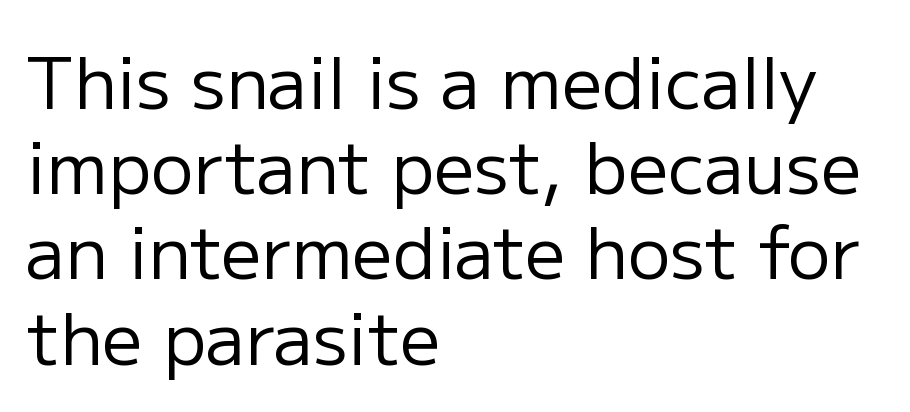
The weight would be labelled regular, book, light, or lighter still. Which margin do the lines hug? The left one — the right edge is uneven. The typeface chosen for these lines omits serifs. Unlike italic type, these characters show no tilt at all. A bare baseline throughout the passage.
